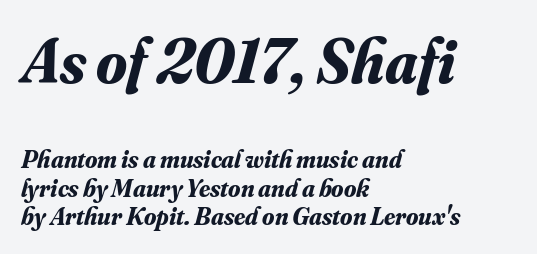
The image shows 63 px bold serif type, italic (leaning right); set left-aligned, tight line spacing (1.14x), normal letter spacing, not underlined; the first (top) block is 2.52x larger; medium stroke contrast and a small x-height.
